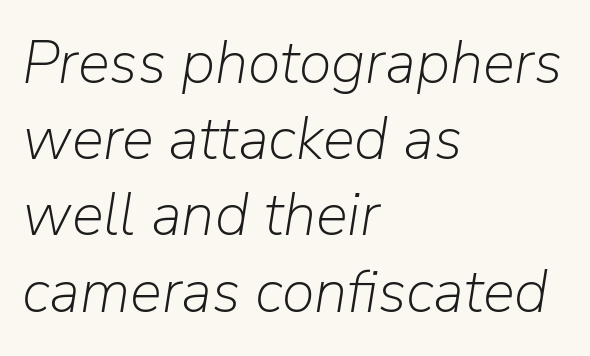
{"italic": "yes", "lean": "right", "slant_degrees": 9, "bold": "no", "weight": "light", "width": "normal", "stroke_contrast": "low", "x_height": "medium", "monospaced": "no", "underline": "no", "align": "left", "line_spacing": "normal", "line_spacing_ratio": 1.27, "letter_spacing": "normal", "letter_spacing_em": 0.0, "glyph_px": 60}
